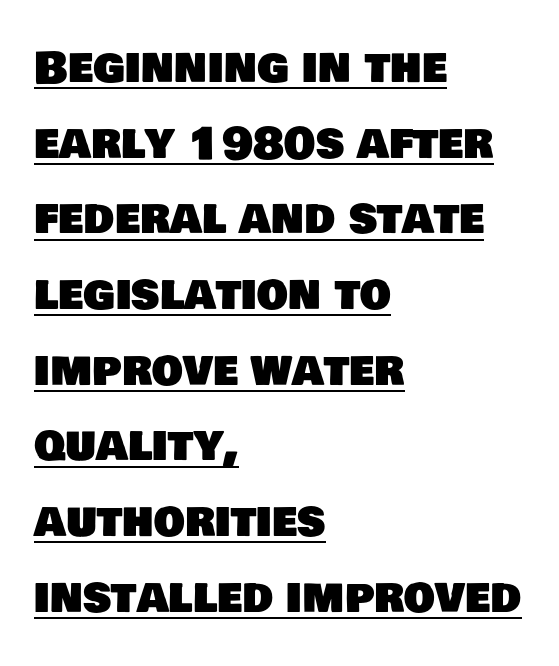
The image shows 44 px sans-serif type; set left-aligned, line spacing 1.72x, normal letter spacing, underlined; low stroke contrast and a large x-height.
